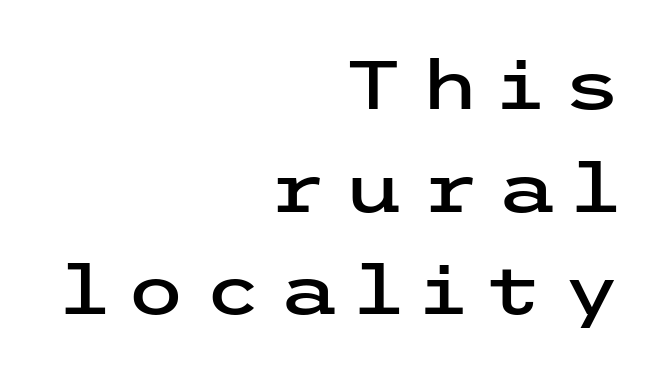
{"serif": "no", "italic": "no", "width": "wide", "stroke_contrast": "low", "x_height": "medium", "underline": "no", "align": "right", "line_spacing": "normal", "line_spacing_ratio": 1.51, "letter_spacing": "wide", "letter_spacing_em": 0.25, "glyph_px": 68}
